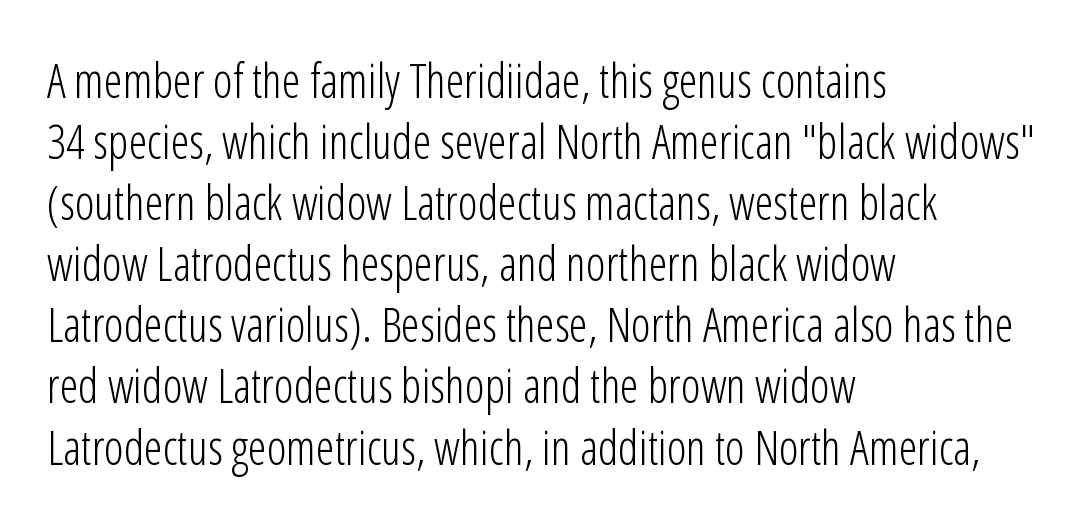
Q: Is the text bold? A: No.
Q: Is the text italic (slanted)? A: No, it is upright.
Q: Is the typeface a serif or a sans-serif typeface? A: Sans-serif.
Q: Is the text underlined? A: No.
Q: How is the paragraph aligned? A: Left-aligned.
Q: Is the spacing between letters normal or unusually wide? A: Normal.
Q: Is the spacing between lines tight, normal or loose? A: Normal.
Q: Width (condensed, normal, or wide)? A: Condensed.
Q: Stroke contrast? A: Low.
Q: x-height? A: Medium.
Q: Monospaced? A: No.
